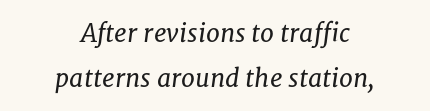
Unbolded letterforms with no extra heft. If you drew a line through each stem, it would be angled. Compared with typical body copy, the letter spacing here is the same. One-word summary of the alignment: center. Underline: absent.
